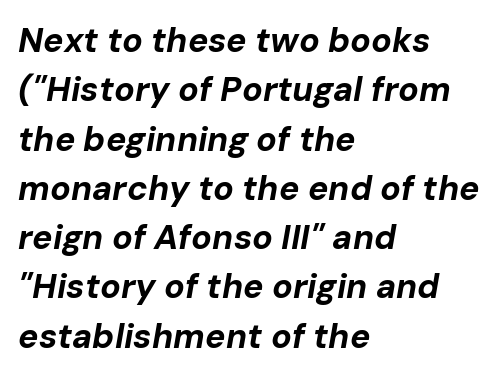
The image shows 34 px bold type, italic (leaning right); set left-aligned, normal line spacing (1.45x), normal letter spacing, not underlined; low stroke contrast and a medium x-height.
